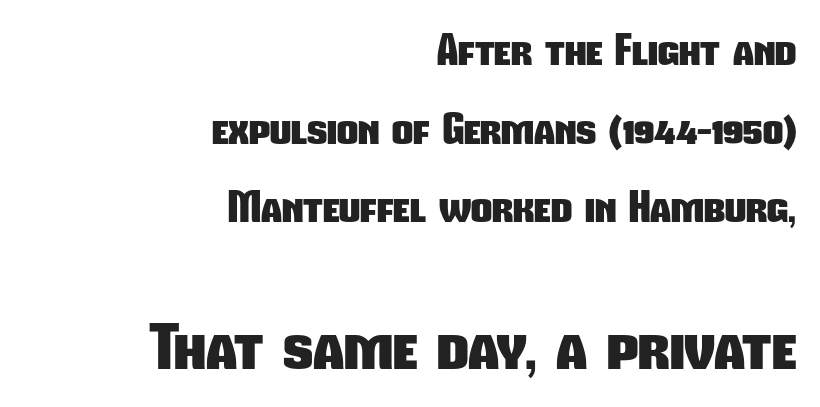
{"serif": "no", "bold": "yes", "weight": "heavy", "width": "condensed", "stroke_contrast": "low", "x_height": "medium", "monospaced": "no", "underline": "no", "align": "right", "line_spacing": "loose", "line_spacing_ratio": 1.92, "letter_spacing": "normal", "letter_spacing_em": 0.0, "larger_block": "second", "size_ratio": 1.49, "glyph_px": 61}
